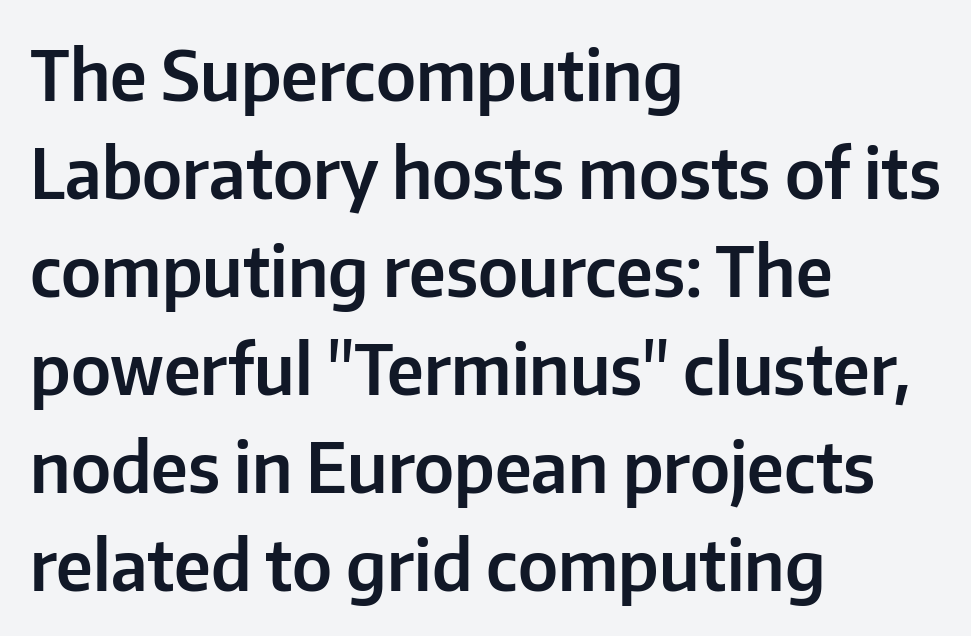
The image shows 68 px sans-serif type, upright; set left-aligned, normal line spacing (1.44x), normal letter spacing, not underlined; low stroke contrast and a medium x-height.
